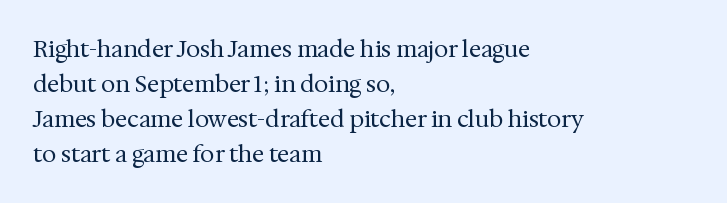
Weight: not bold — regular or lighter. The typesetter chose a ragged-right arrangement here. Each new line begins a customary step beneath the previous one. You could call the tracking neutral — neither tight nor loose. Only glyphs here, with clear space below each row. You can tell it's not italic because the verticals are truly vertical.
